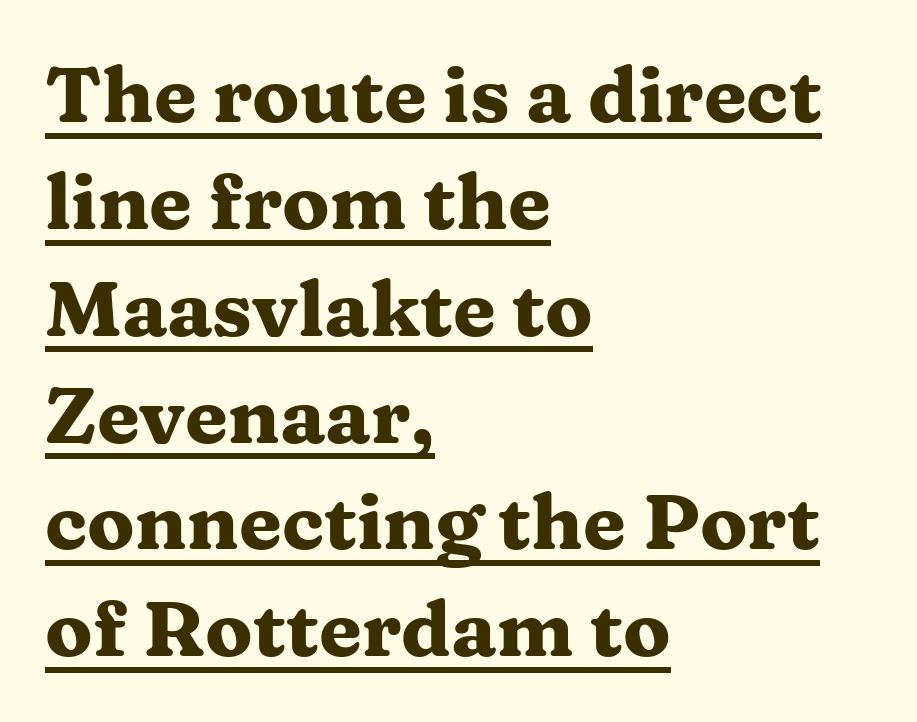
{"serif": "yes", "italic": "no", "bold": "yes", "weight": "heavy", "width": "wide", "stroke_contrast": "medium", "x_height": "medium", "monospaced": "no", "underline": "yes", "align": "left", "line_spacing": "normal", "line_spacing_ratio": 1.37, "letter_spacing": "normal", "letter_spacing_em": 0.0, "glyph_px": 78}
